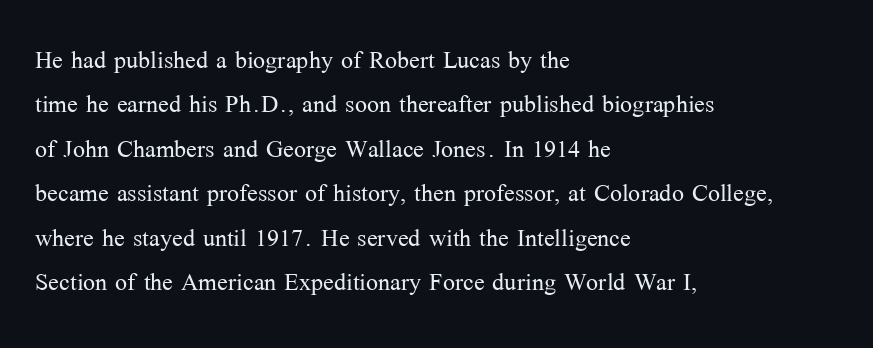
Characters follow at the spacing the type designer built in. Yep, those are serifs on the letters. These lines were composed using upright roman letters. The lines are quadded left. Decoration check: the copy has no underline. Note the varied advance widths — an 'i' is clearly narrower than an 'm'.
